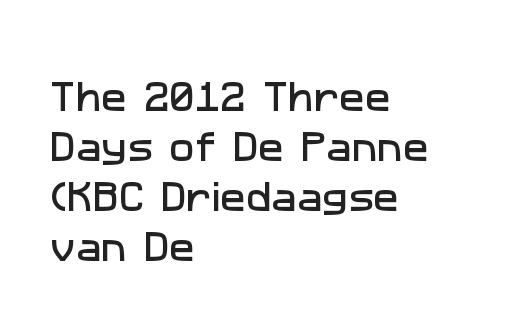
Q: Is the typeface a serif or a sans-serif typeface? A: Sans-serif.
Q: Is the text underlined? A: No.
Q: How is the paragraph aligned? A: Left-aligned.
Q: Is the spacing between letters normal or unusually wide? A: Normal.
Q: Is the spacing between lines tight, normal or loose? A: Normal.
Q: Width (condensed, normal, or wide)? A: Normal.
Q: Stroke contrast? A: Low.
Q: x-height? A: Medium.
Q: Monospaced? A: No.
